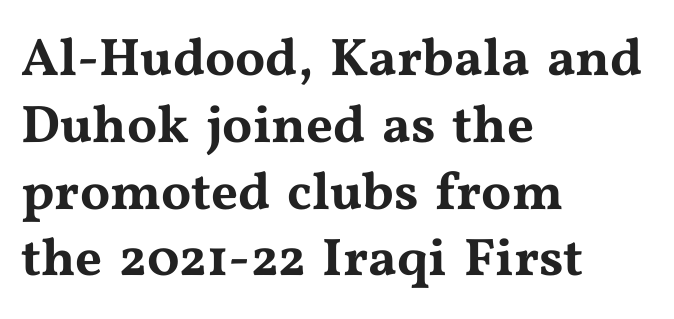
Q: Is the text italic (slanted)? A: No, it is upright.
Q: Is the typeface a serif or a sans-serif typeface? A: Serif.
Q: Is the text underlined? A: No.
Q: How is the paragraph aligned? A: Left-aligned.
Q: Is the spacing between letters normal or unusually wide? A: Normal.
Q: Is the spacing between lines tight, normal or loose? A: Normal.
Q: Width (condensed, normal, or wide)? A: Wide.
Q: Stroke contrast? A: Medium.
Q: x-height? A: Medium.
Q: Monospaced? A: No.
